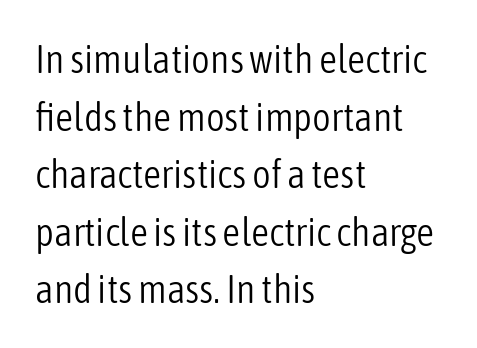
Short and long lines alike share a common starting point at left. One glance says typical: line gaps are just what's usual. Glance below the letters and you will spot only blank space. Posture: vertical. Varying glyph widths throughout — classic text-font behaviour.
